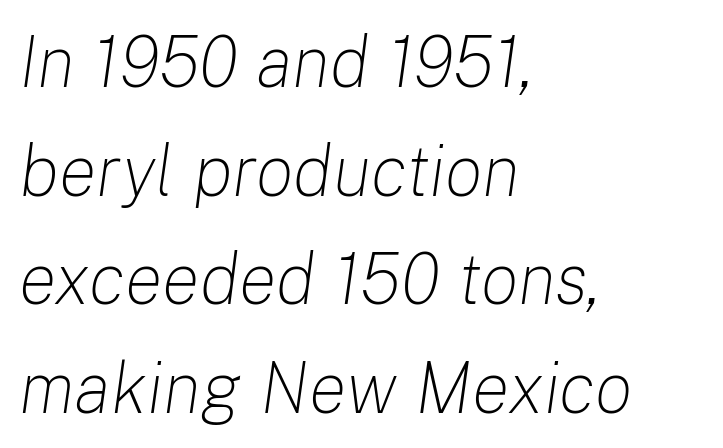
The image shows 71 px light type, italic (leaning right); set left-aligned, normal line spacing (1.53x), normal letter spacing, not underlined; low stroke contrast and a medium x-height.
